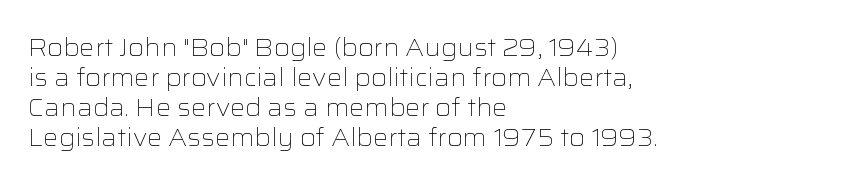
Honestly, there is no underline to notice here at all. The font's upright variant was chosen for this text. Horizontally, the lines are justified to the leading edge only. Bold? No — there's no thickening of the strokes.
